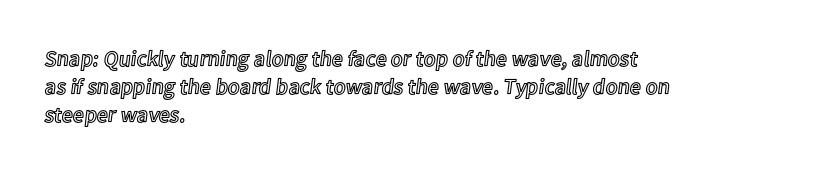
The image shows 22 px text type; set left-aligned, normal line spacing (1.28x), normal letter spacing, not underlined.
